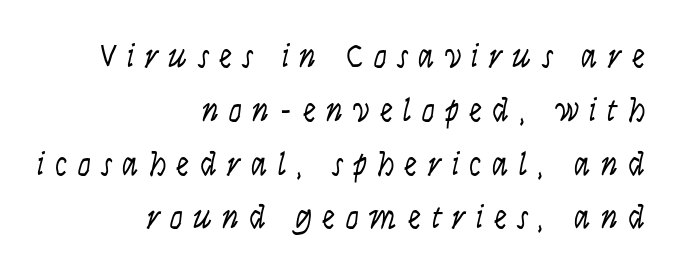
The image shows 33 px light, condensed sans-serif type; set right-aligned, normal line spacing (1.63x), unusually wide letter spacing (+0.31 em), not underlined; low stroke contrast and a large x-height.
